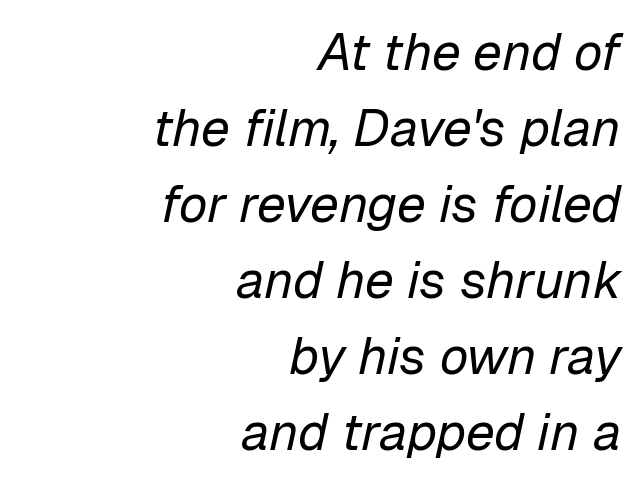
The image shows 52 px regular-weight type, italic (leaning right); set right-aligned, normal line spacing (1.46x), normal letter spacing, not underlined; low stroke contrast and a medium x-height.
